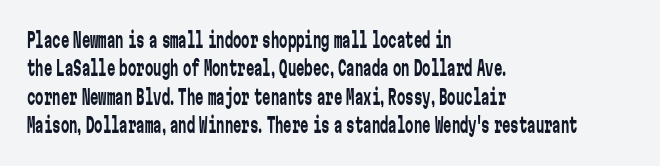
{"italic": "no", "bold": "no", "underline": "no", "align": "left", "line_spacing": "normal", "line_spacing_ratio": 1.35, "letter_spacing": "normal", "letter_spacing_em": 0.0, "glyph_px": 21}
